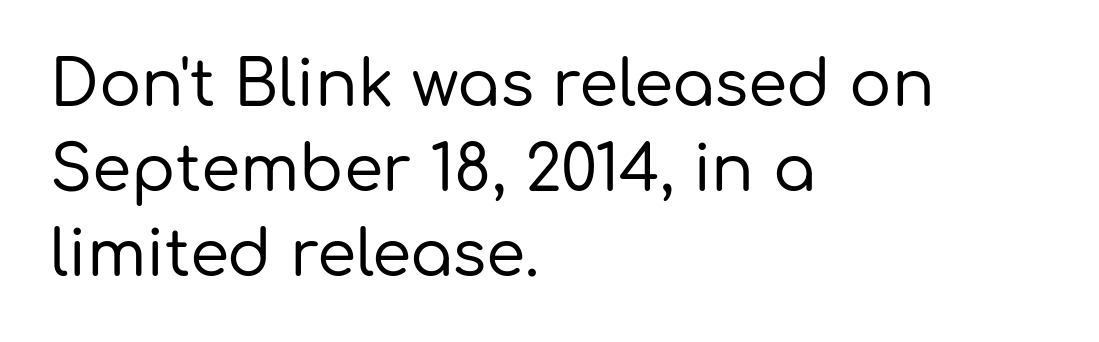
The leading is moderate, giving the passage an even texture. The paragraph has a hard left edge and a soft right edge. Observe the absence of serifs on each vertical stroke in this sample. The tracking reads as untouched default to a designer's eye. Any mark beneath the type? The region is blank. The font's upright variant was chosen for this text.
